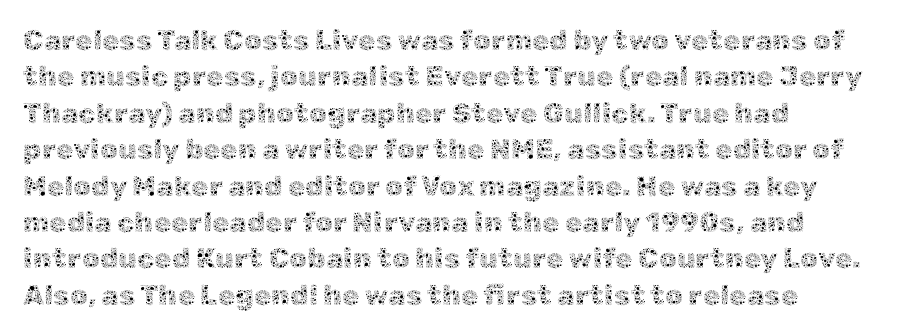
Compared with a centered layout, this one pins lines to the left instead. Weight: in the light-to-regular range. Students, note that the glyphs here touch the page at normal intervals. The designer left line spacing at the default.
